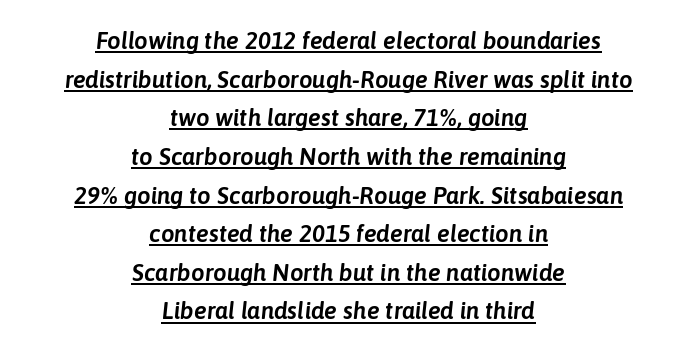
{"italic": "yes", "lean": "right", "slant_degrees": 6, "underline": "yes", "align": "center", "line_spacing": "normal", "line_spacing_ratio": 1.61, "letter_spacing": "normal", "letter_spacing_em": 0.0, "glyph_px": 24}
